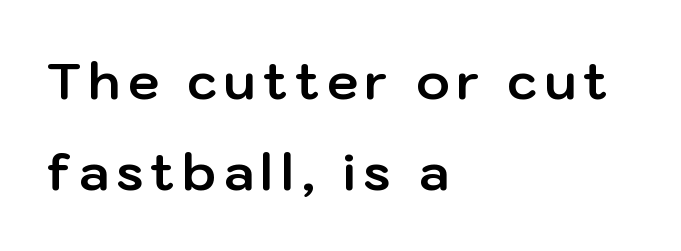
The image shows 50 px bold sans-serif type, upright; set left-aligned, line spacing 1.82x, not underlined; low stroke contrast and a medium x-height.
